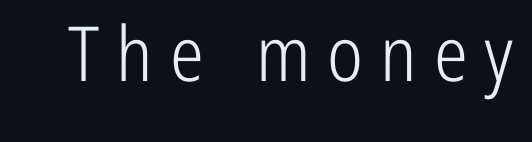
Q: Is the text bold? A: No.
Q: Is the text italic (slanted)? A: No, it is upright.
Q: Is the typeface a serif or a sans-serif typeface? A: Sans-serif.
Q: Is the text underlined? A: No.
Q: Is the spacing between letters normal or unusually wide? A: Unusually wide.
Q: Width (condensed, normal, or wide)? A: Condensed.
Q: Stroke contrast? A: Low.
Q: x-height? A: Medium.
Q: Monospaced? A: No.
